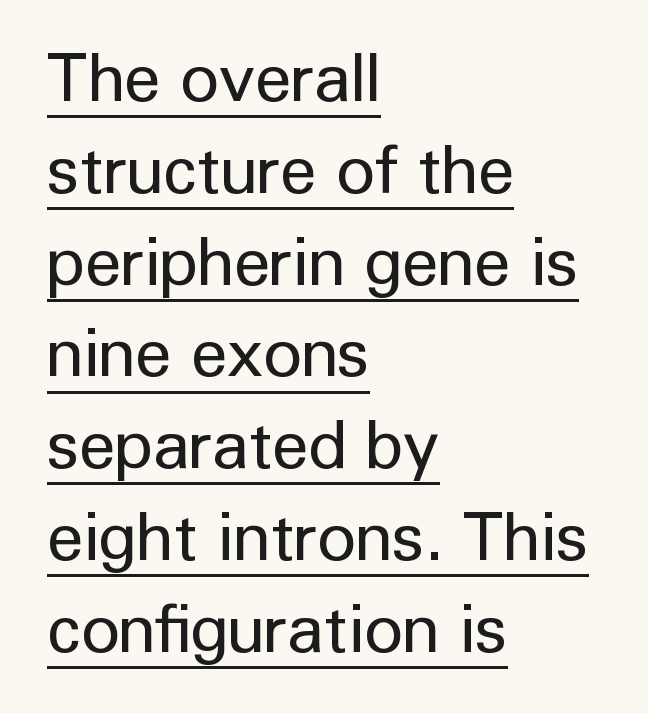
{"serif": "no", "italic": "no", "bold": "no", "weight": "regular", "width": "normal", "stroke_contrast": "low", "x_height": "medium", "monospaced": "no", "underline": "yes", "align": "left", "line_spacing": "normal", "line_spacing_ratio": 1.37, "letter_spacing": "normal", "letter_spacing_em": 0.0, "glyph_px": 67}
